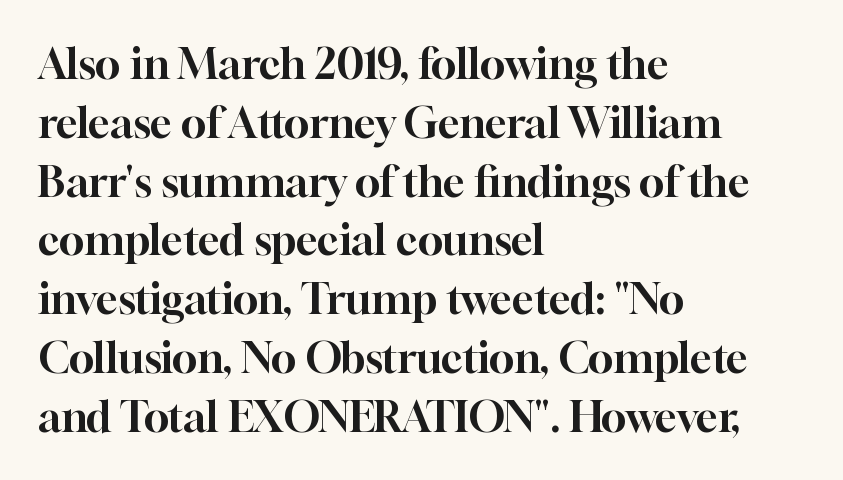
{"serif": "yes", "italic": "no", "width": "normal", "stroke_contrast": "high", "x_height": "medium", "monospaced": "no", "underline": "no", "align": "left", "line_spacing": "normal", "line_spacing_ratio": 1.4, "letter_spacing": "normal", "letter_spacing_em": 0.0, "glyph_px": 42}
